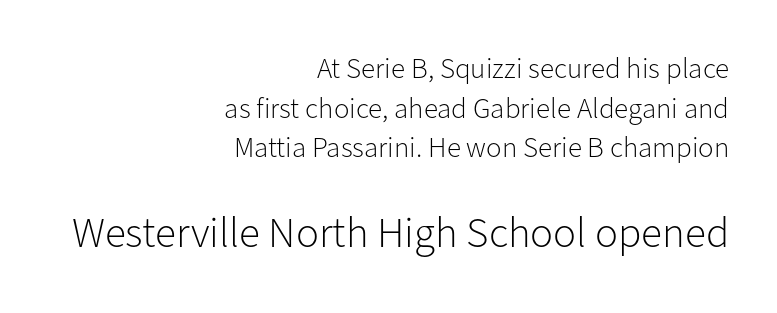
Is the letter spacing exaggerated? No — it looks like the ordinary default. Spacing verdict: proportional, widths tailored to each character. Counters stay open thanks to moderate or lighter strokes. The letters stand upright; this is a roman face. Compare the two chunks: the lower has the greater cap height.
